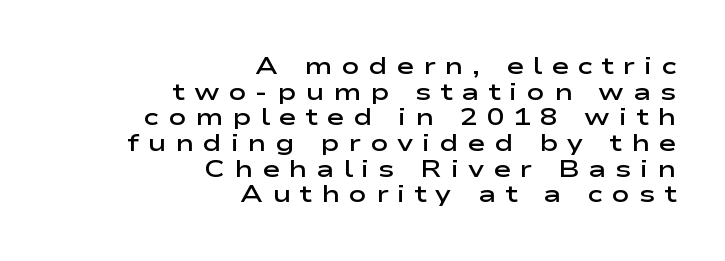
The image shows 24 px text type, upright; set right-aligned, tight line spacing (1.07x), unusually wide letter spacing (+0.37 em), not underlined.
